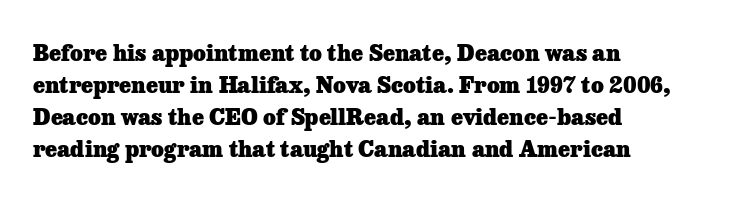
These lines were composed using upright roman letters. Bare-footed words on every line. The vertical gap from one line to the next is medium. Leftover space on each line is placed entirely after the last word. The line texture is even and compact thanks to regular tracking.
